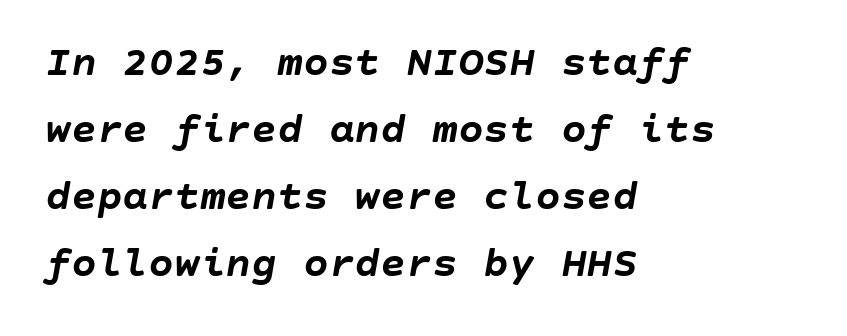
These lines stack with their left ends in a neat column. Rows of type keep a routine distance in the vertical direction. Just letters on the line, the space beneath them empty. Tracking here is standard; glyphs follow each other at the usual distance. The typesetting leans heavy: a genuine bold. Slant detected: the letters are inclined.
